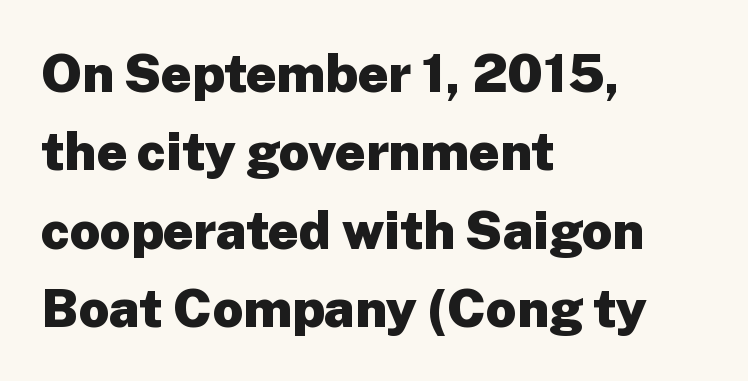
{"serif": "no", "italic": "no", "bold": "yes", "weight": "heavy", "width": "normal", "stroke_contrast": "low", "x_height": "medium", "monospaced": "no", "underline": "no", "align": "left", "line_spacing": "normal", "line_spacing_ratio": 1.48, "letter_spacing": "normal", "letter_spacing_em": 0.0, "glyph_px": 53}
